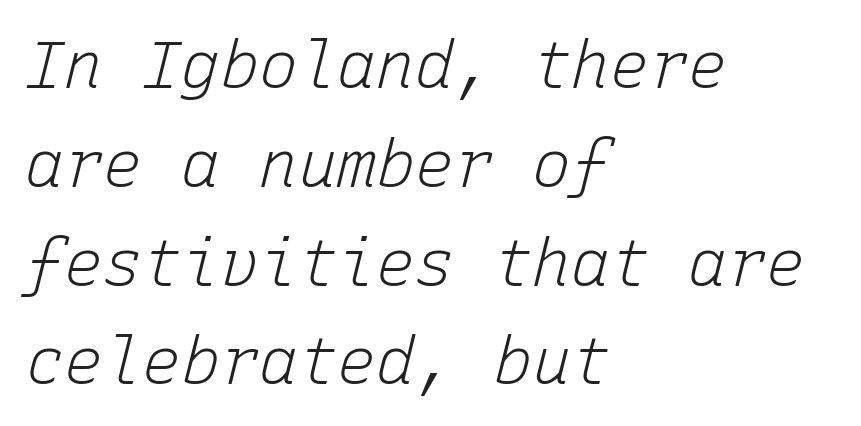
Q: Is the text bold? A: No.
Q: Is the text italic (slanted)? A: Yes, it leans right by about 15 degrees.
Q: Is the text underlined? A: No.
Q: How is the paragraph aligned? A: Left-aligned.
Q: Is the spacing between letters normal or unusually wide? A: Normal.
Q: Is the spacing between lines tight, normal or loose? A: Normal.
Q: Width (condensed, normal, or wide)? A: Normal.
Q: Stroke contrast? A: Low.
Q: x-height? A: Medium.
Q: Monospaced? A: Yes.
